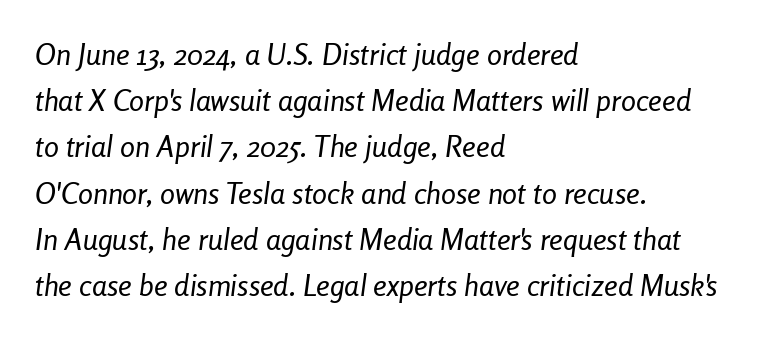
The image shows 30 px regular-weight, condensed type, italic (leaning right); set left-aligned, normal line spacing (1.54x), normal letter spacing, not underlined; low stroke contrast and a medium x-height.
